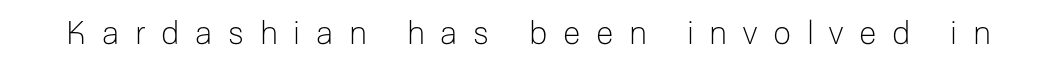
{"serif": "no", "italic": "no", "bold": "no", "weight": "light", "width": "normal", "stroke_contrast": "low", "x_height": "medium", "monospaced": "no", "underline": "no", "letter_spacing": "wide", "letter_spacing_em": 0.49, "glyph_px": 32}
